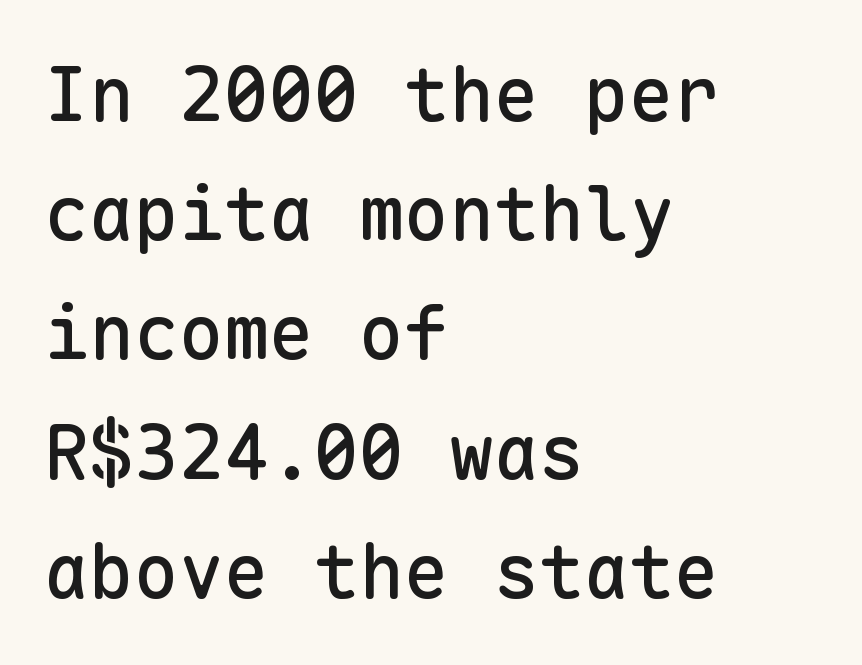
These lines keep a tight, regular rhythm from letter to letter. Here the designer chose a console-style face with uniform glyph widths. If you drew a ruler down the left edge, every line would touch it. Italic? Not at all — the glyphs are vertical. A bare baseline throughout the passage. Regarding serifs, this sample does without them.
